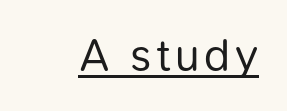
Each letter keeps its own natural width here, so spacing adapts to shape. No chunkiness to these letters — they're not bold. The glyphs are accompanied by a horizontal stroke just below them. No italicization has been applied; the sample stays upright.
